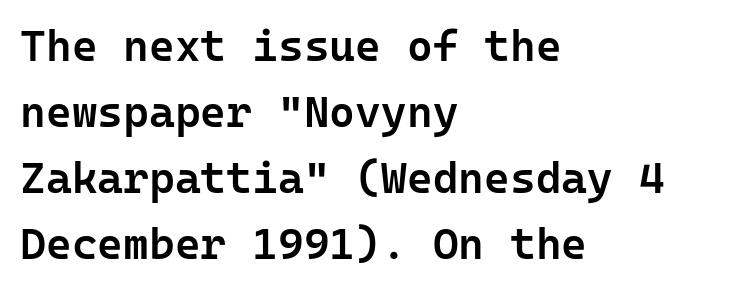
{"serif": "no", "italic": "no", "bold": "semi", "weight": "semibold", "width": "normal", "stroke_contrast": "low", "x_height": "medium", "monospaced": "yes", "underline": "no", "align": "left", "line_spacing": "normal", "line_spacing_ratio": 1.5, "letter_spacing": "normal", "letter_spacing_em": 0.0, "glyph_px": 44}
